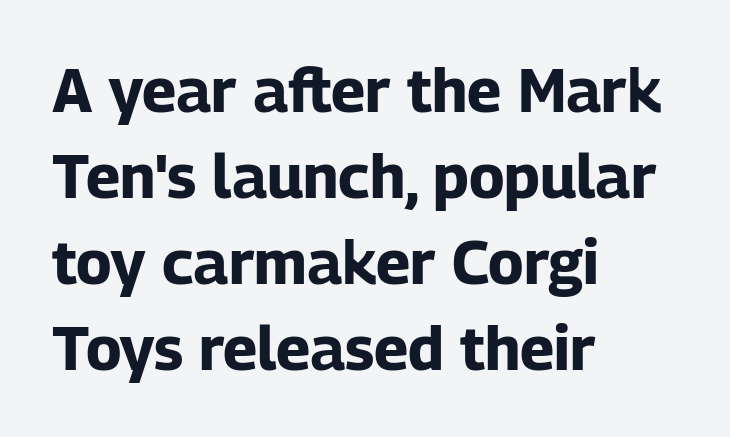
Q: Is the text bold? A: Yes.
Q: Is the text italic (slanted)? A: No, it is upright.
Q: Is the typeface a serif or a sans-serif typeface? A: Sans-serif.
Q: Is the text underlined? A: No.
Q: How is the paragraph aligned? A: Left-aligned.
Q: Is the spacing between letters normal or unusually wide? A: Normal.
Q: Is the spacing between lines tight, normal or loose? A: Normal.
Q: Width (condensed, normal, or wide)? A: Normal.
Q: Stroke contrast? A: Low.
Q: x-height? A: Medium.
Q: Monospaced? A: No.
